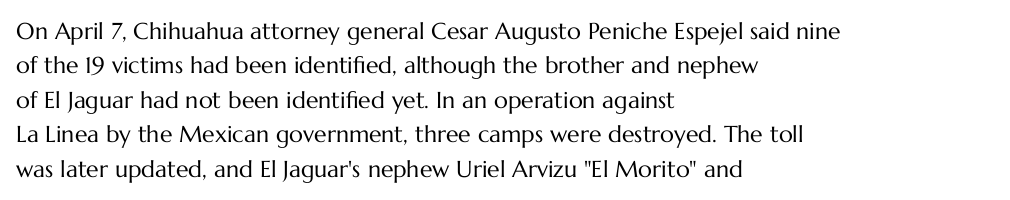
The image shows 23 px text type, upright; set left-aligned, normal line spacing (1.5x), normal letter spacing, not underlined.
